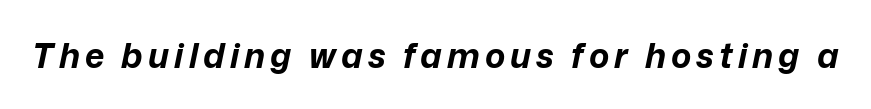
{"italic": "yes", "lean": "right", "slant_degrees": 12, "bold": "yes", "weight": "bold", "width": "normal", "stroke_contrast": "low", "x_height": "medium", "monospaced": "no", "underline": "no", "glyph_px": 34}
